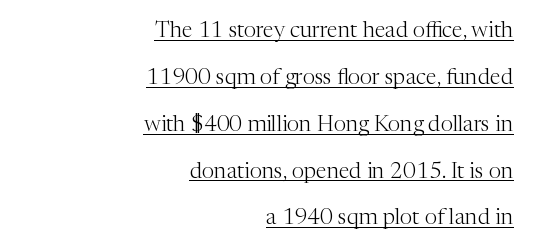
Q: Is the text bold? A: No.
Q: Is the text italic (slanted)? A: No, it is upright.
Q: Is the text underlined? A: Yes.
Q: How is the paragraph aligned? A: Right-aligned.
Q: Is the spacing between letters normal or unusually wide? A: Normal.
Q: Is the spacing between lines tight, normal or loose? A: Loose.
